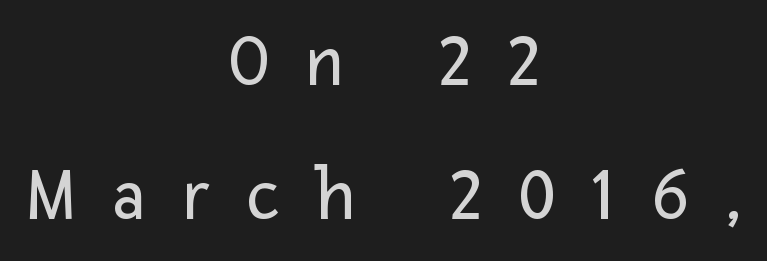
Q: Is the text bold? A: No.
Q: Is the text italic (slanted)? A: No, it is upright.
Q: Is the typeface a serif or a sans-serif typeface? A: Sans-serif.
Q: Is the text underlined? A: No.
Q: How is the paragraph aligned? A: Centered.
Q: Is the spacing between letters normal or unusually wide? A: Unusually wide.
Q: Width (condensed, normal, or wide)? A: Normal.
Q: Stroke contrast? A: Low.
Q: x-height? A: Medium.
Q: Monospaced? A: No.
